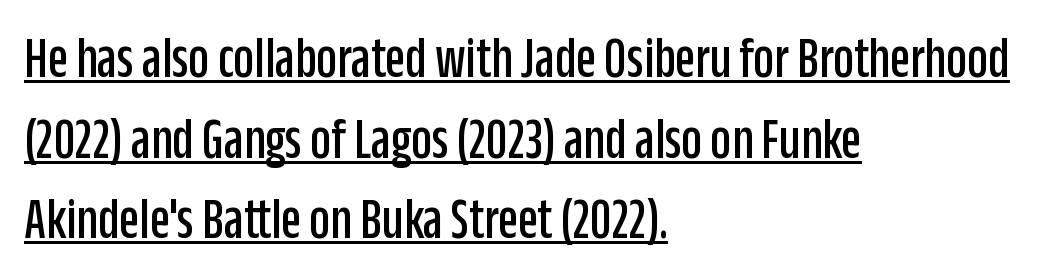
Q: Is the text italic (slanted)? A: No, it is upright.
Q: Is the typeface a serif or a sans-serif typeface? A: Sans-serif.
Q: Is the text underlined? A: Yes.
Q: How is the paragraph aligned? A: Left-aligned.
Q: Is the spacing between letters normal or unusually wide? A: Normal.
Q: Is the spacing between lines tight, normal or loose? A: Normal.
Q: Width (condensed, normal, or wide)? A: Condensed.
Q: Stroke contrast? A: Low.
Q: x-height? A: Large.
Q: Monospaced? A: No.
